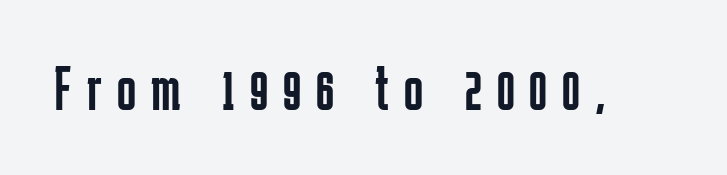
Q: Is the text bold? A: No.
Q: Is the text italic (slanted)? A: No, it is upright.
Q: Is the typeface a serif or a sans-serif typeface? A: Sans-serif.
Q: Is the text underlined? A: No.
Q: Is the spacing between letters normal or unusually wide? A: Unusually wide.
Q: Width (condensed, normal, or wide)? A: Condensed.
Q: Stroke contrast? A: Low.
Q: x-height? A: Medium.
Q: Monospaced? A: No.
